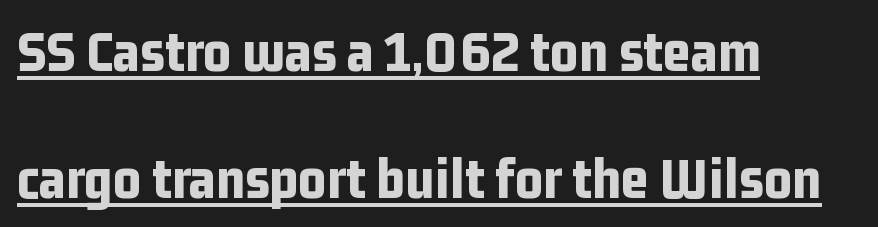
Notice how the stems are strictly vertical — no italics here. The rendering uses the underline text-decoration. The space between consecutive lines is lavish. This rendering employs a face without finishing strokes, i.e., a sans-serif. Character widths vary here, with narrow letters taking less room than wide ones.
